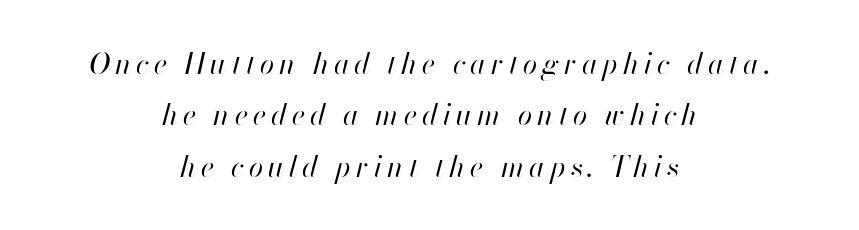
In terms of posture, this sample is oblique. Any mark beneath the type? The region is blank. These lines are rendered in a variable-pitch font. Reading down the block, each line starts at a different indent, mirrored at its end.
